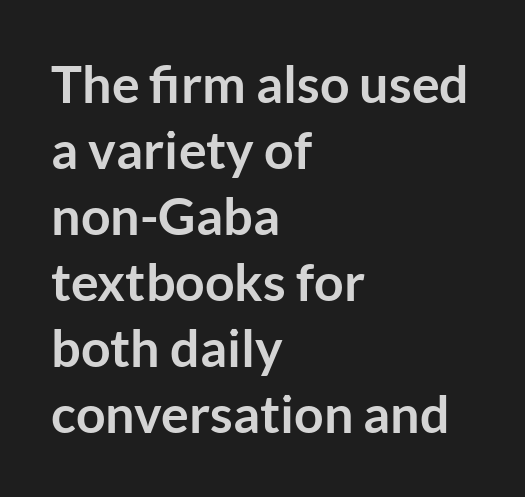
{"serif": "no", "italic": "no", "bold": "yes", "weight": "semibold", "width": "normal", "stroke_contrast": "low", "x_height": "medium", "monospaced": "no", "underline": "no", "align": "left", "line_spacing": "normal", "line_spacing_ratio": 1.27, "letter_spacing": "normal", "letter_spacing_em": 0.0, "glyph_px": 52}
